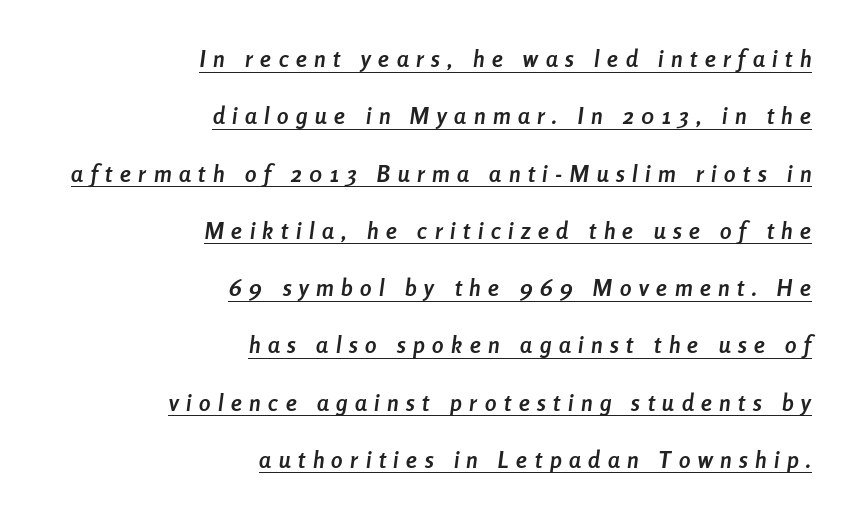
{"italic": "yes", "lean": "right", "slant_degrees": 8, "bold": "yes", "underline": "yes", "align": "right", "line_spacing": "loose", "line_spacing_ratio": 2.49, "letter_spacing": "wide", "letter_spacing_em": 0.33, "glyph_px": 23}
